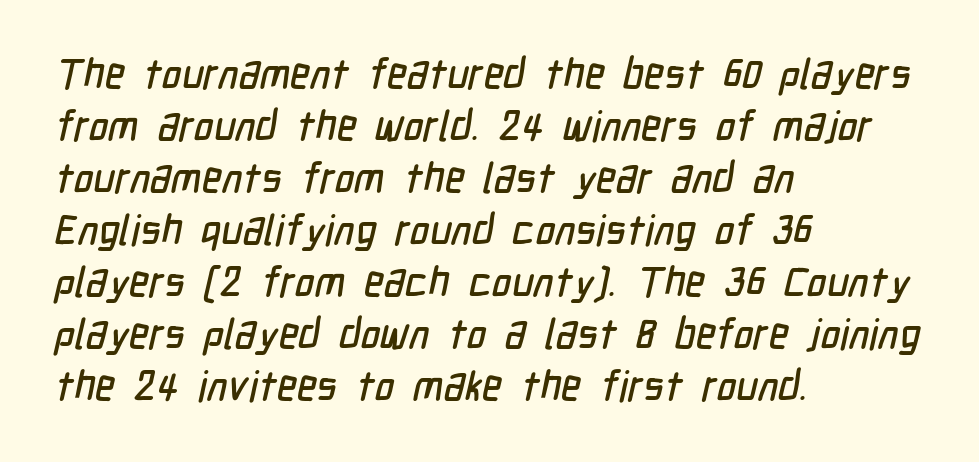
Q: Is the typeface a serif or a sans-serif typeface? A: Sans-serif.
Q: Is the text underlined? A: No.
Q: How is the paragraph aligned? A: Left-aligned.
Q: Is the spacing between letters normal or unusually wide? A: Normal.
Q: Width (condensed, normal, or wide)? A: Condensed.
Q: Stroke contrast? A: Low.
Q: x-height? A: Medium.
Q: Monospaced? A: No.
